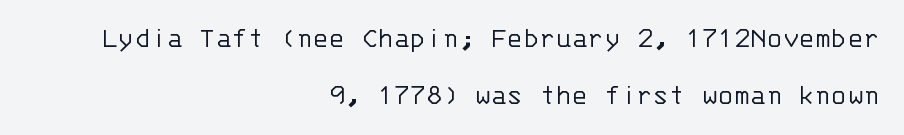
Q: Is the text bold? A: No.
Q: Is the text italic (slanted)? A: No, it is upright.
Q: Is the typeface a serif or a sans-serif typeface? A: Sans-serif.
Q: Is the text underlined? A: No.
Q: How is the paragraph aligned? A: Right-aligned.
Q: Is the spacing between letters normal or unusually wide? A: Normal.
Q: Width (condensed, normal, or wide)? A: Normal.
Q: Stroke contrast? A: Low.
Q: x-height? A: Large.
Q: Monospaced? A: Yes.
